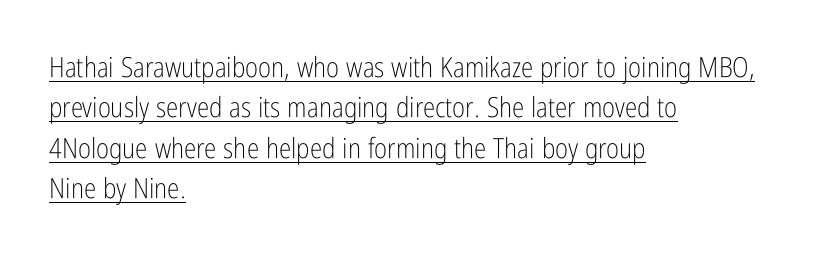
Characters follow at the spacing the type designer built in. Every character sits straight up, as roman type does. A typesetter would label this face a sans. Emphasis is given by a line drawn under the lettering. What's the leading like? Ordinary, nothing unusual. No extra ink here — the face is not bold.
